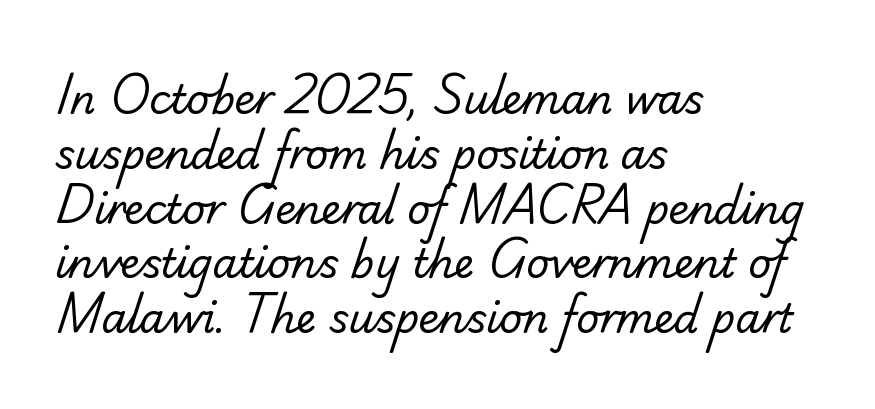
The image shows 40 px regular-weight sans-serif type; set left-aligned, normal line spacing (1.37x), normal letter spacing, not underlined; low stroke contrast and a small x-height.
